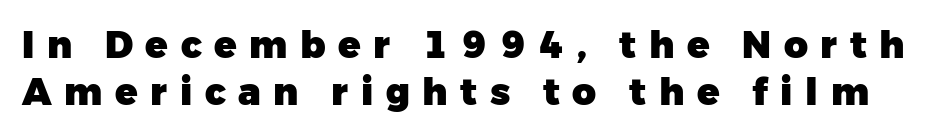
Q: Is the text bold? A: Yes.
Q: Is the text italic (slanted)? A: No, it is upright.
Q: Is the typeface a serif or a sans-serif typeface? A: Sans-serif.
Q: Is the text underlined? A: No.
Q: Is the spacing between letters normal or unusually wide? A: Unusually wide.
Q: Is the spacing between lines tight, normal or loose? A: Normal.
Q: Width (condensed, normal, or wide)? A: Normal.
Q: Stroke contrast? A: Low.
Q: x-height? A: Medium.
Q: Monospaced? A: No.
